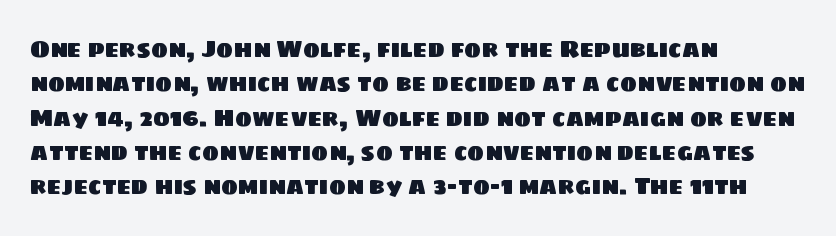
The image shows 23 px text type; set left-aligned, normal line spacing (1.49x), normal letter spacing, not underlined.
